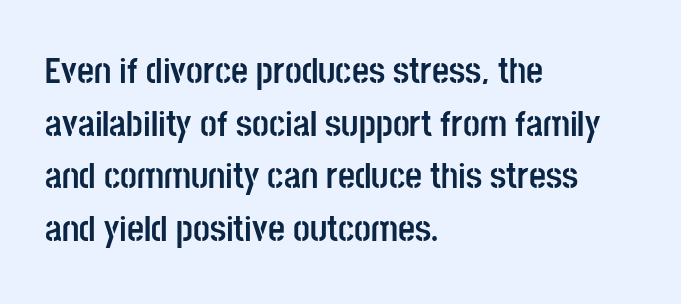
The image shows 37 px semibold, condensed sans-serif type, upright; set left-aligned, normal line spacing (1.42x), normal letter spacing, not underlined; low stroke contrast and a large x-height.
